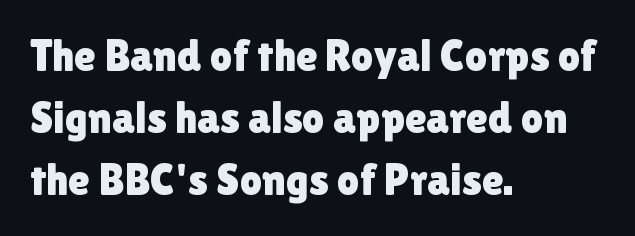
{"serif": "no", "italic": "no", "width": "normal", "stroke_contrast": "low", "x_height": "medium", "monospaced": "no", "underline": "no", "align": "left", "line_spacing": "normal", "line_spacing_ratio": 1.41, "letter_spacing": "normal", "letter_spacing_em": 0.0, "glyph_px": 44}
